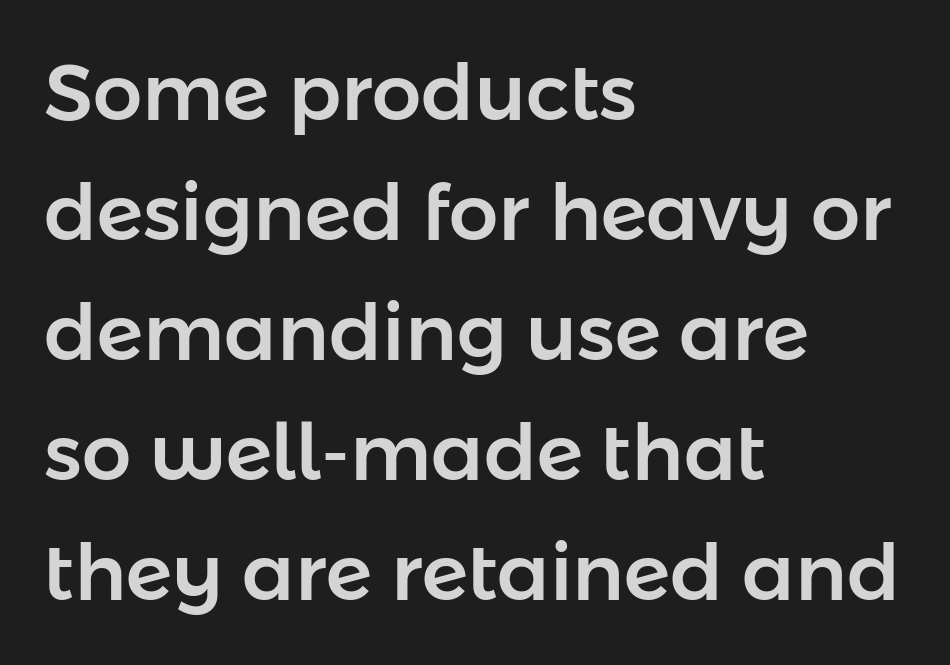
{"serif": "no", "italic": "no", "width": "normal", "stroke_contrast": "low", "x_height": "medium", "monospaced": "no", "underline": "no", "align": "left", "line_spacing": "normal", "line_spacing_ratio": 1.54, "letter_spacing": "normal", "letter_spacing_em": 0.0, "glyph_px": 78}
